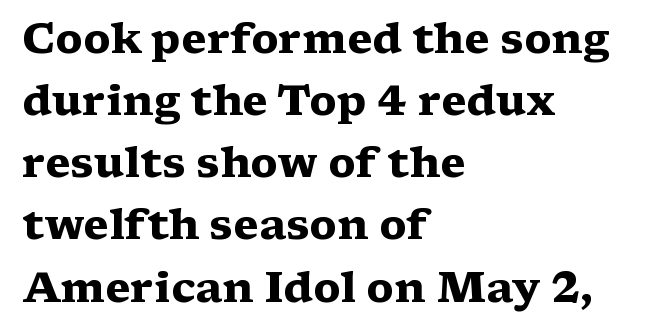
The image shows 42 px heavy, wide serif type, upright; set left-aligned, normal line spacing (1.48x), normal letter spacing, not underlined; medium stroke contrast and a medium x-height.
